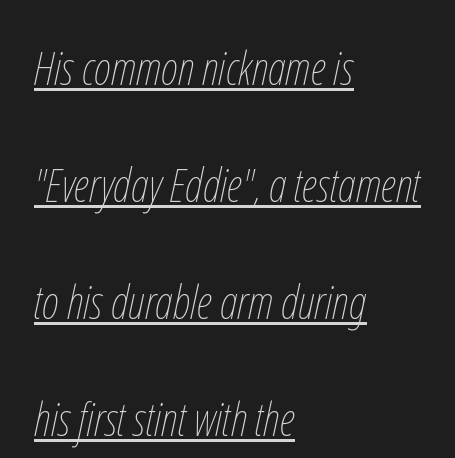
The image shows 47 px thin, condensed type, italic (leaning right); set left-aligned, loose line spacing (2.49x), normal letter spacing, underlined; low stroke contrast and a medium x-height.
